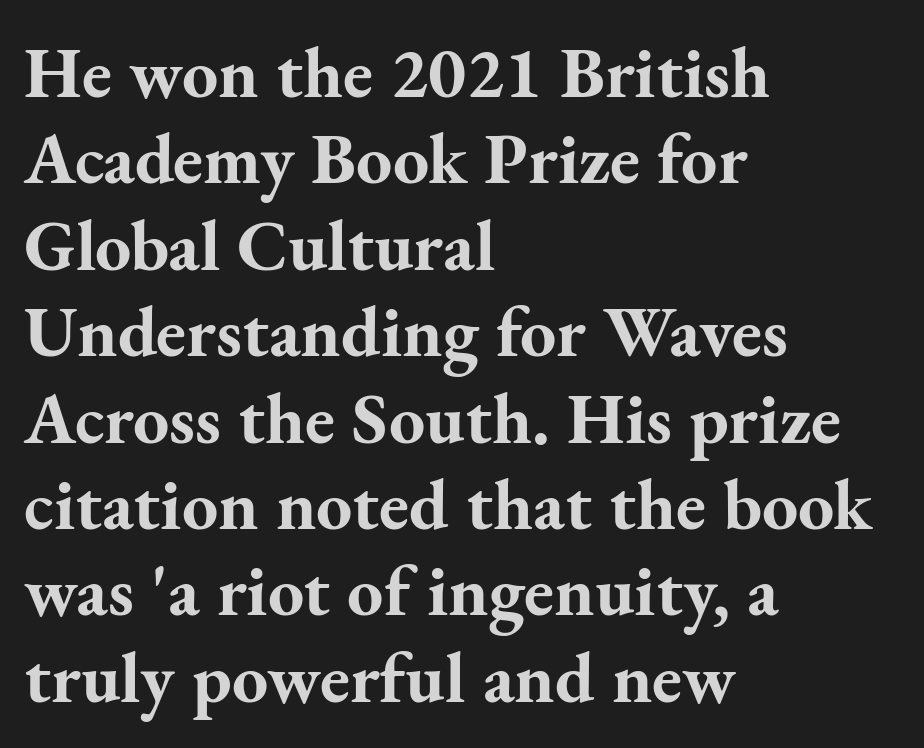
Q: Is the text bold? A: Yes.
Q: Is the text italic (slanted)? A: No, it is upright.
Q: Is the typeface a serif or a sans-serif typeface? A: Serif.
Q: Is the text underlined? A: No.
Q: How is the paragraph aligned? A: Left-aligned.
Q: Is the spacing between letters normal or unusually wide? A: Normal.
Q: Width (condensed, normal, or wide)? A: Normal.
Q: Stroke contrast? A: Medium.
Q: x-height? A: Small.
Q: Monospaced? A: No.
